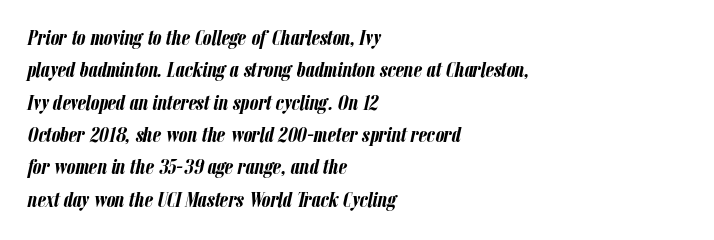
The text block is weighted toward the left margin, trailing off unevenly rightward. Observe the lean: these are italic letterforms. The strip under each line holds only bare page. What weight is shown? A full bold with thick strokes. The type is set solid horizontally, with unmodified tracking. The designer left line spacing at the default.
